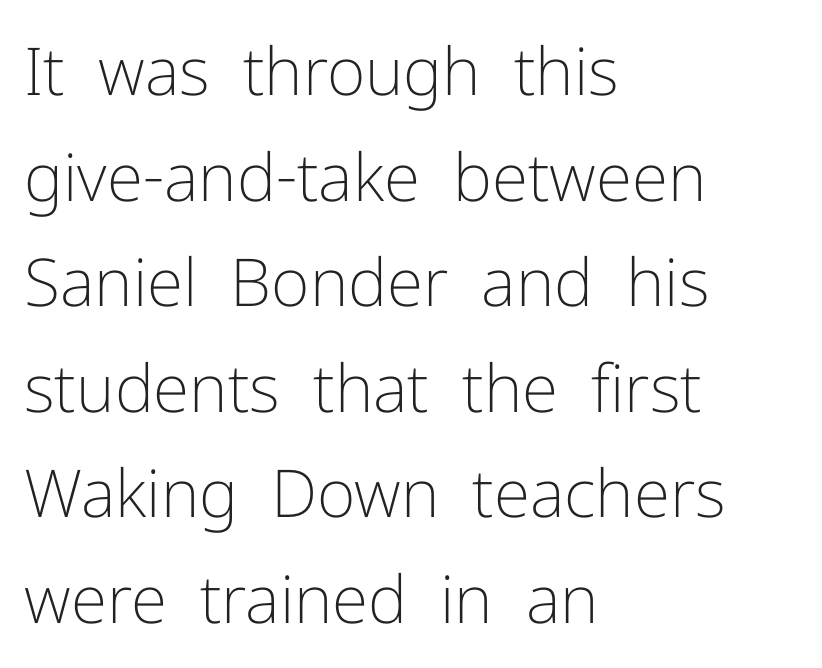
{"serif": "no", "italic": "no", "bold": "no", "weight": "light", "width": "normal", "stroke_contrast": "low", "x_height": "medium", "monospaced": "no", "underline": "no", "align": "left", "line_spacing": "normal", "line_spacing_ratio": 1.6, "letter_spacing": "normal", "letter_spacing_em": 0.0, "glyph_px": 66}
